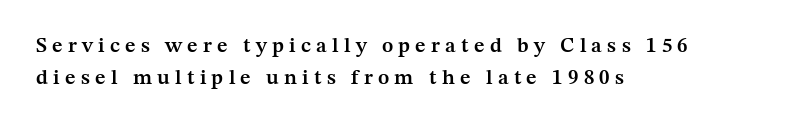
The glyphs have the mass of a demibold cut, below bold. The compositor pushed each line to the left boundary. Regarding leading, the lines here are spaced in the standard way. This sample uses expanded letter spacing, leaving extra air between glyphs. The lettering stays uniformly vertical, giving the passage a roman look.
